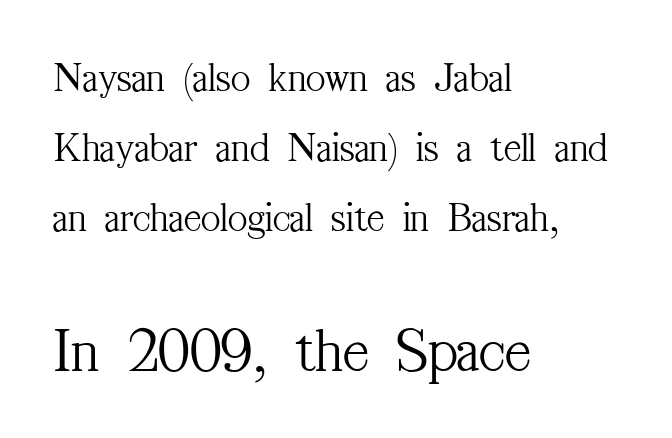
The tracking reads as untouched default to a designer's eye. These lines stack with their left ends in a neat column. A roman cut, with each character standing at attention. The face used here is proportionally spaced, like ordinary book or web type. Check under the words: just untouched page. Is the stroke heavy? The answer is a plain regular-or-lighter.
